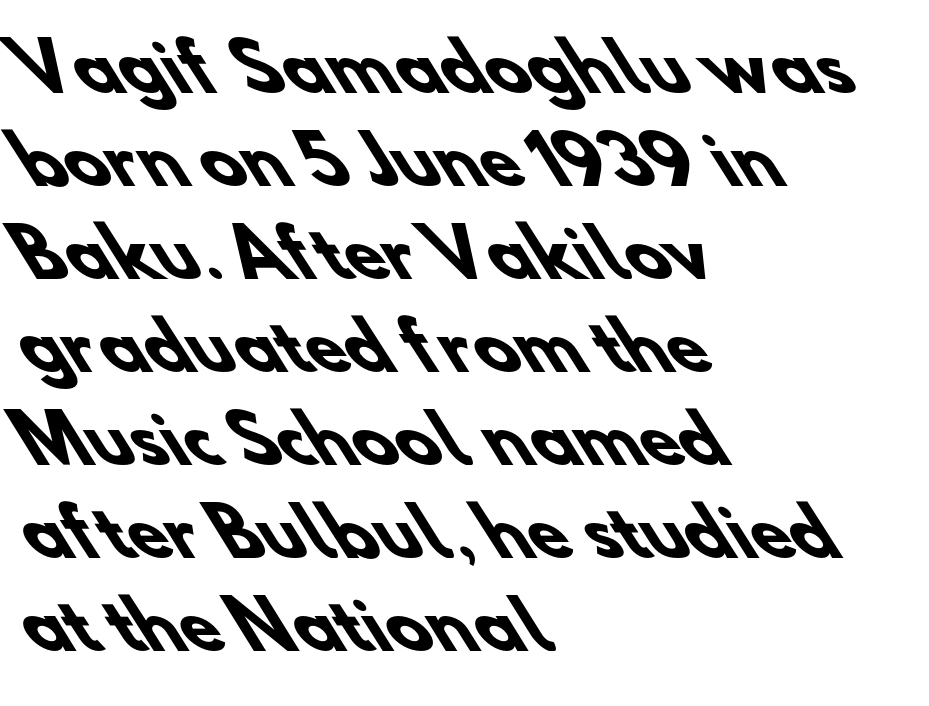
Q: Is the text bold? A: Yes.
Q: Is the typeface a serif or a sans-serif typeface? A: Sans-serif.
Q: Is the text underlined? A: No.
Q: How is the paragraph aligned? A: Left-aligned.
Q: Is the spacing between letters normal or unusually wide? A: Normal.
Q: Is the spacing between lines tight, normal or loose? A: Normal.
Q: Width (condensed, normal, or wide)? A: Normal.
Q: Stroke contrast? A: Low.
Q: x-height? A: Small.
Q: Monospaced? A: No.
